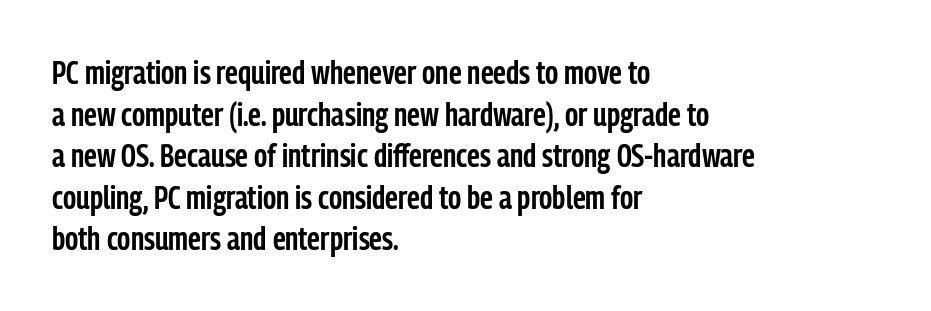
{"serif": "no", "italic": "no", "bold": "semi", "weight": "semibold", "width": "condensed", "stroke_contrast": "low", "x_height": "medium", "monospaced": "no", "underline": "no", "align": "left", "line_spacing": "normal", "line_spacing_ratio": 1.26, "letter_spacing": "normal", "letter_spacing_em": 0.0, "glyph_px": 33}
